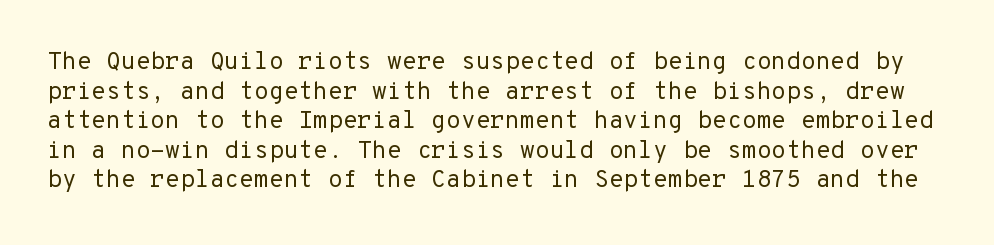
{"italic": "no", "bold": "no", "underline": "no", "line_spacing_ratio": 1.23, "letter_spacing": "normal", "letter_spacing_em": 0.0, "glyph_px": 24}
